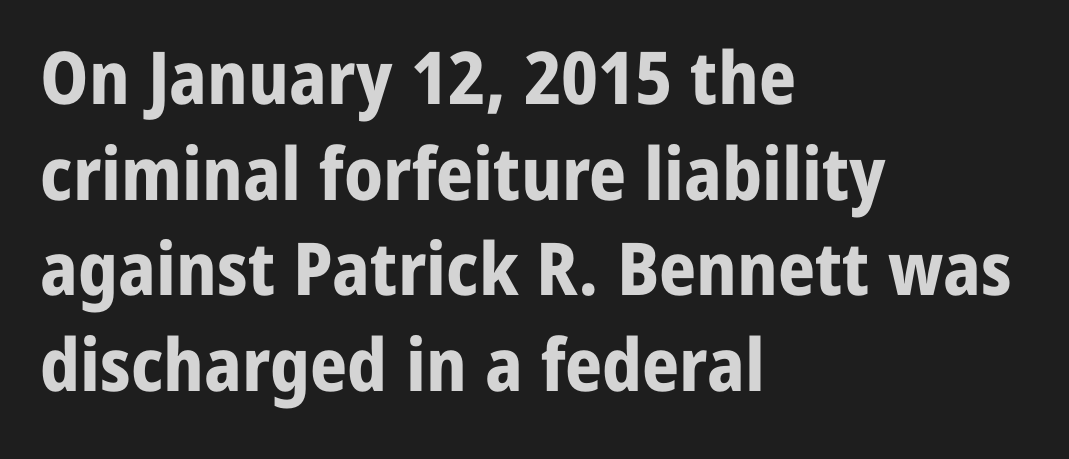
{"serif": "no", "italic": "no", "bold": "yes", "weight": "bold", "width": "normal", "stroke_contrast": "low", "x_height": "medium", "monospaced": "no", "underline": "no", "align": "left", "line_spacing": "normal", "line_spacing_ratio": 1.31, "letter_spacing": "normal", "letter_spacing_em": 0.0, "glyph_px": 73}
